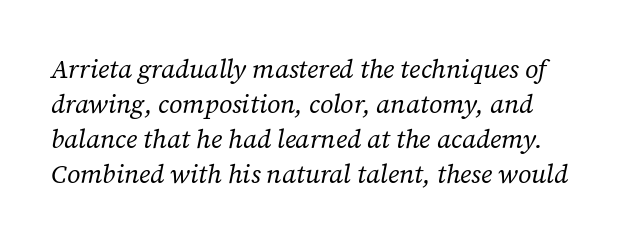
The image shows 26 px text type, italic (leaning right); set normal line spacing (1.35x), normal letter spacing, not underlined.
